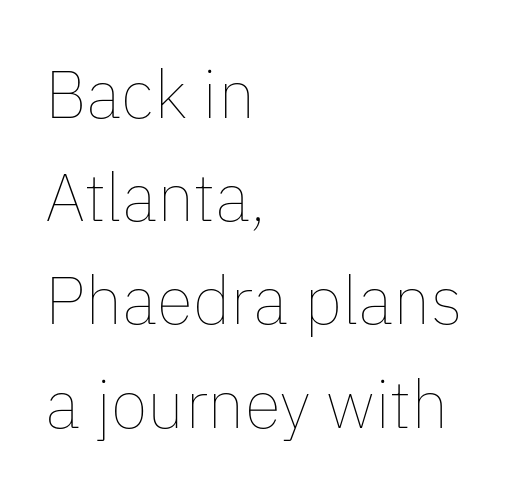
Q: Is the text bold? A: No.
Q: Is the text italic (slanted)? A: No, it is upright.
Q: Is the text underlined? A: No.
Q: How is the paragraph aligned? A: Left-aligned.
Q: Is the spacing between letters normal or unusually wide? A: Normal.
Q: Is the spacing between lines tight, normal or loose? A: Normal.
Q: Width (condensed, normal, or wide)? A: Normal.
Q: Stroke contrast? A: Low.
Q: x-height? A: Medium.
Q: Monospaced? A: No.
